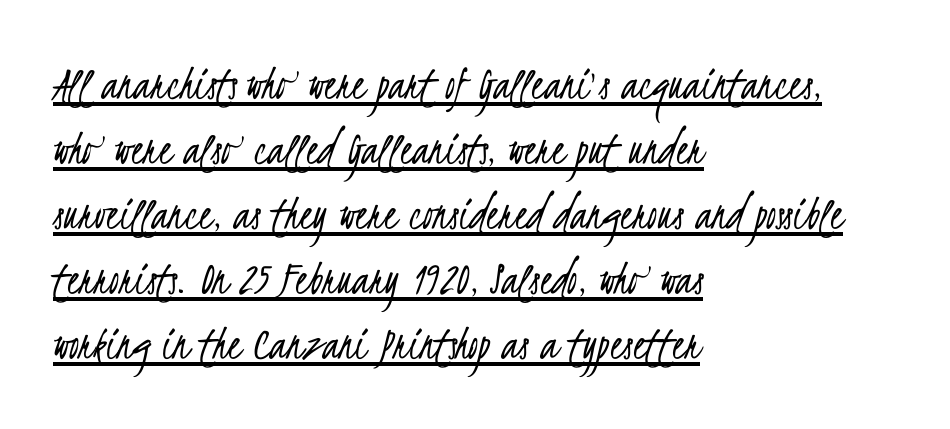
The image shows 50 px light, condensed sans-serif type; set left-aligned, normal line spacing (1.3x), normal letter spacing, underlined; low stroke contrast and a small x-height.
